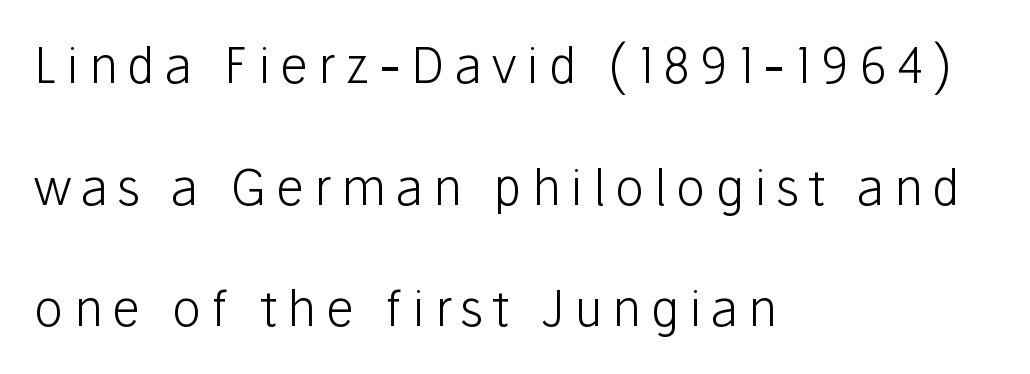
Q: Is the text bold? A: No.
Q: Is the text italic (slanted)? A: No, it is upright.
Q: Is the typeface a serif or a sans-serif typeface? A: Sans-serif.
Q: Is the text underlined? A: No.
Q: How is the paragraph aligned? A: Left-aligned.
Q: Is the spacing between letters normal or unusually wide? A: Unusually wide.
Q: Is the spacing between lines tight, normal or loose? A: Loose.
Q: Width (condensed, normal, or wide)? A: Normal.
Q: Stroke contrast? A: Low.
Q: x-height? A: Medium.
Q: Monospaced? A: No.
